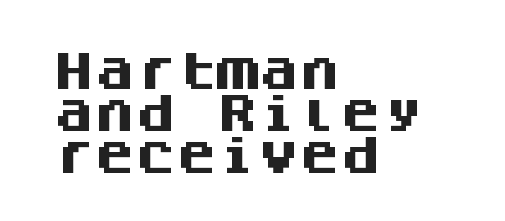
Q: Is the text bold? A: Yes.
Q: Is the text italic (slanted)? A: No, it is upright.
Q: Is the typeface a serif or a sans-serif typeface? A: Sans-serif.
Q: Is the text underlined? A: No.
Q: How is the paragraph aligned? A: Left-aligned.
Q: Is the spacing between letters normal or unusually wide? A: Normal.
Q: Is the spacing between lines tight, normal or loose? A: Tight.
Q: Width (condensed, normal, or wide)? A: Normal.
Q: Stroke contrast? A: Medium.
Q: x-height? A: Large.
Q: Monospaced? A: Yes.
